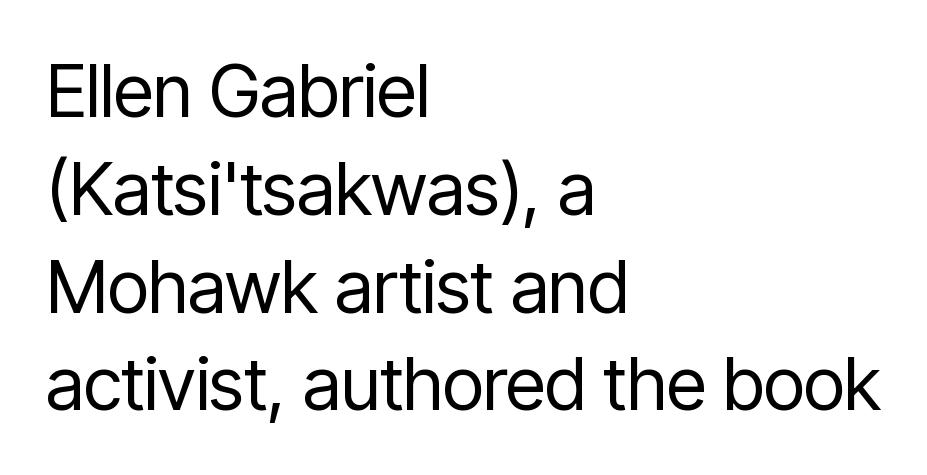
{"serif": "no", "italic": "no", "bold": "no", "weight": "regular", "width": "condensed", "stroke_contrast": "low", "x_height": "medium", "monospaced": "no", "underline": "no", "align": "left", "line_spacing": "normal", "line_spacing_ratio": 1.34, "letter_spacing": "normal", "letter_spacing_em": 0.0, "glyph_px": 73}
